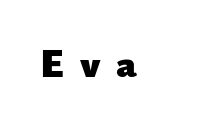
The image shows 40 px heavy sans-serif type, upright; set unusually wide letter spacing (+0.39 em), not underlined; low stroke contrast and a small x-height.
